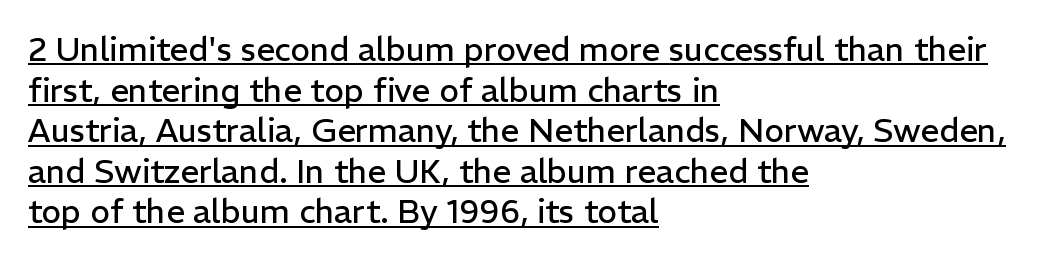
A typesetter would call this proportional, since set widths differ per character. A rule runs beneath these lines of type. Compared with a centered layout, this one pins lines to the left instead. Tall strokes in this sample are plumb rather than angled. Unlike a traditional serif, this face leaves its strokes unadorned. The rendering keeps characters at their native spacing.
